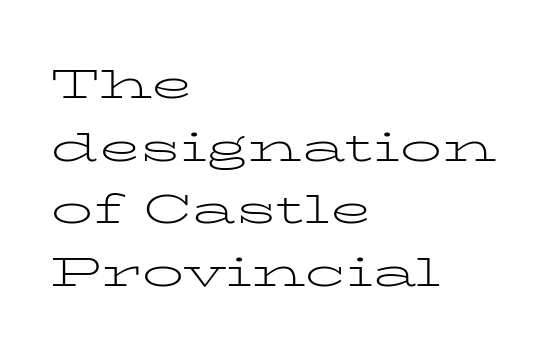
The image shows 42 px light, wide serif type, upright; set left-aligned, normal line spacing (1.49x), normal letter spacing, not underlined; low stroke contrast and a medium x-height.
